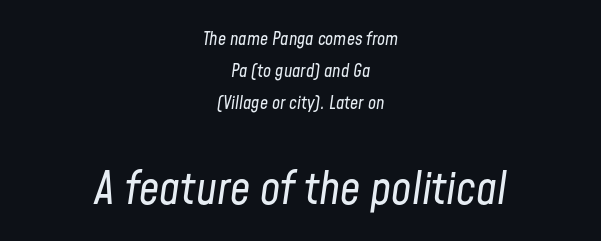
{"italic": "yes", "lean": "right", "slant_degrees": 8, "bold": "no", "weight": "regular", "width": "condensed", "stroke_contrast": "low", "x_height": "medium", "monospaced": "no", "underline": "no", "align": "center", "line_spacing_ratio": 1.77, "letter_spacing": "normal", "letter_spacing_em": 0.0, "larger_block": "second", "size_ratio": 2.5, "glyph_px": 45}
